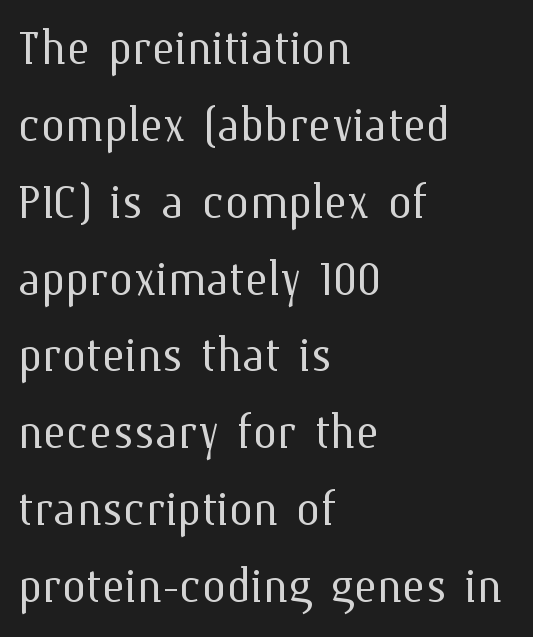
{"italic": "no", "bold": "no", "weight": "light", "width": "normal", "stroke_contrast": "medium", "x_height": "medium", "monospaced": "no", "underline": "no", "align": "left", "line_spacing": "normal", "line_spacing_ratio": 1.26, "letter_spacing": "normal", "letter_spacing_em": 0.0, "glyph_px": 61}
